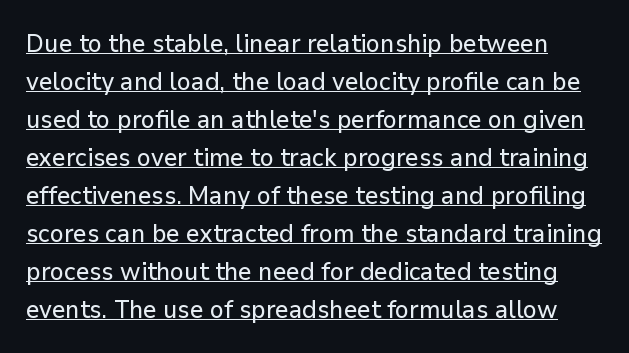
The image shows 25 px text type, upright; set normal line spacing (1.52x), normal letter spacing, underlined.
